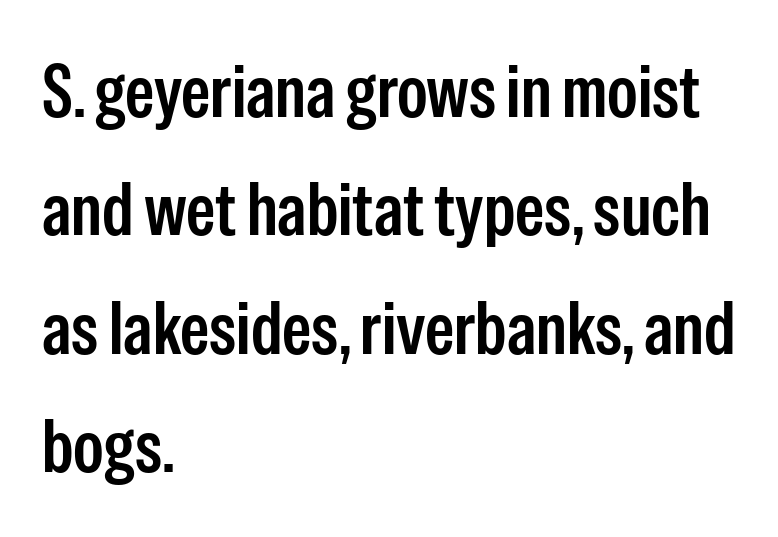
Q: Is the text italic (slanted)? A: No, it is upright.
Q: Is the typeface a serif or a sans-serif typeface? A: Sans-serif.
Q: Is the text underlined? A: No.
Q: How is the paragraph aligned? A: Left-aligned.
Q: Is the spacing between letters normal or unusually wide? A: Normal.
Q: Is the spacing between lines tight, normal or loose? A: Normal.
Q: Width (condensed, normal, or wide)? A: Condensed.
Q: Stroke contrast? A: Low.
Q: x-height? A: Medium.
Q: Monospaced? A: No.
